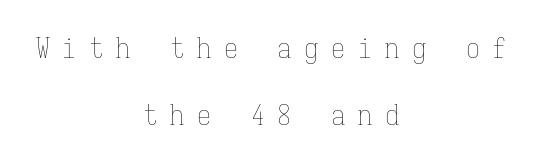
Bare-footed words on every line. The text block is weighted toward neither margin, spreading evenly from the middle. The letterforms stand isolated, each surrounded by extra space. The characters are drawn with everyday or finer stroke widths. You could count columns in this text — the font is strictly monospaced.
